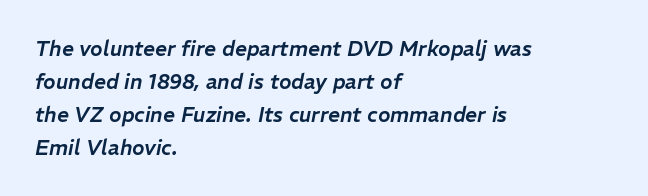
The image shows 21 px text type, italic (leaning right); set left-aligned, normal line spacing (1.57x), normal letter spacing, not underlined.
